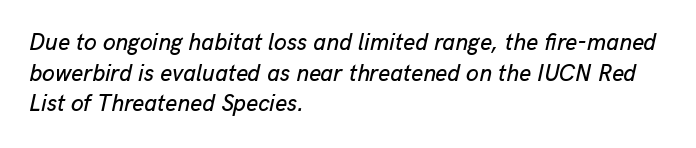
Q: Is the text italic (slanted)? A: Yes, it leans right by about 13 degrees.
Q: Is the text underlined? A: No.
Q: How is the paragraph aligned? A: Left-aligned.
Q: Is the spacing between letters normal or unusually wide? A: Normal.
Q: Is the spacing between lines tight, normal or loose? A: Normal.
